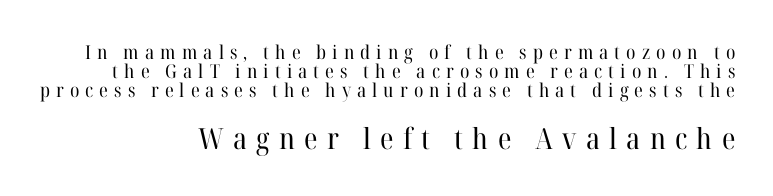
{"serif": "yes", "italic": "no", "bold": "no", "weight": "regular", "width": "normal", "stroke_contrast": "high", "x_height": "medium", "monospaced": "no", "underline": "no", "align": "right", "line_spacing": "tight", "line_spacing_ratio": 0.99, "letter_spacing": "wide", "letter_spacing_em": 0.32, "larger_block": "second", "size_ratio": 1.53, "glyph_px": 29}
